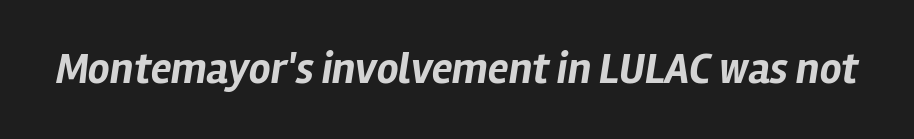
The image shows 43 px bold type, italic (leaning right); set normal letter spacing, not underlined; low stroke contrast and a medium x-height.
